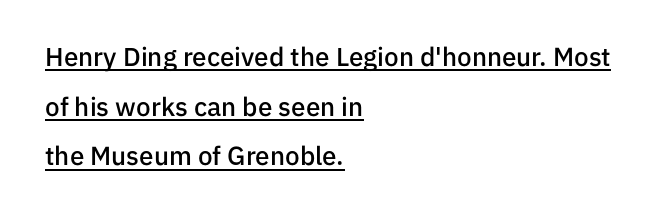
The image shows 26 px text type, upright; set left-aligned, loose line spacing (1.91x), normal letter spacing, underlined.
